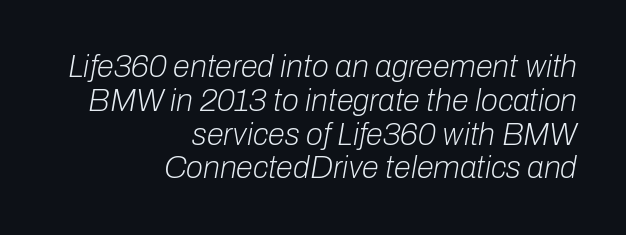
Q: Is the text bold? A: No.
Q: Is the text italic (slanted)? A: Yes, it leans right by about 10 degrees.
Q: Is the text underlined? A: No.
Q: How is the paragraph aligned? A: Right-aligned.
Q: Is the spacing between letters normal or unusually wide? A: Normal.
Q: Is the spacing between lines tight, normal or loose? A: Tight.
Q: Width (condensed, normal, or wide)? A: Normal.
Q: Stroke contrast? A: Low.
Q: x-height? A: Medium.
Q: Monospaced? A: No.
